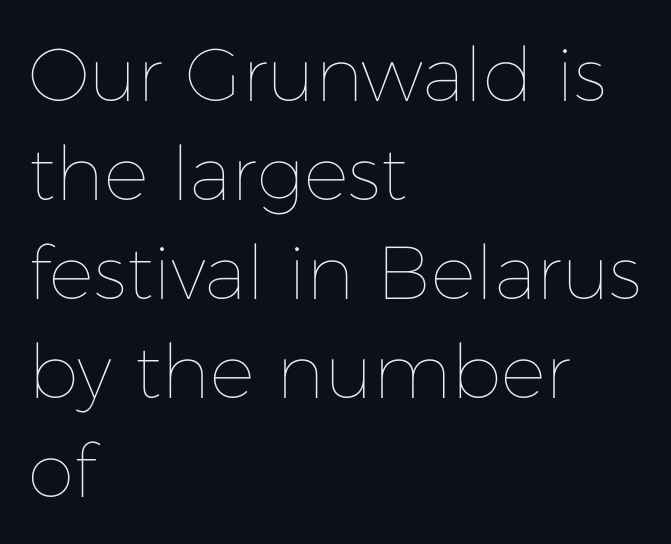
Q: Is the text bold? A: No.
Q: Is the text italic (slanted)? A: No, it is upright.
Q: Is the text underlined? A: No.
Q: How is the paragraph aligned? A: Left-aligned.
Q: Is the spacing between letters normal or unusually wide? A: Normal.
Q: Is the spacing between lines tight, normal or loose? A: Normal.
Q: Width (condensed, normal, or wide)? A: Normal.
Q: Stroke contrast? A: Low.
Q: x-height? A: Medium.
Q: Monospaced? A: No.
